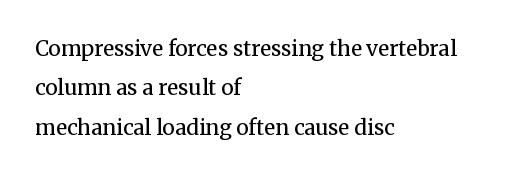
The image shows 21 px text type, upright; set left-aligned, line spacing 1.87x, normal letter spacing, not underlined.
